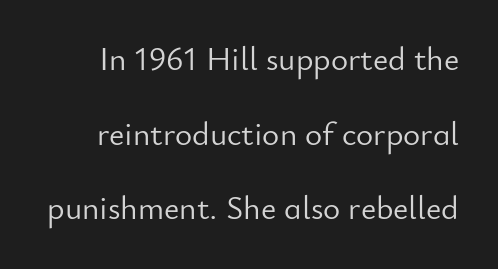
Spacing verdict: proportional, widths tailored to each character. You could fit nearly another row in the gap between these rows. Standard letterfit; no display-style spreading of the glyphs. Check where the strokes stop: nothing finishes them off — pure sans. When letters stand straight like this, we call the style roman or upright.
